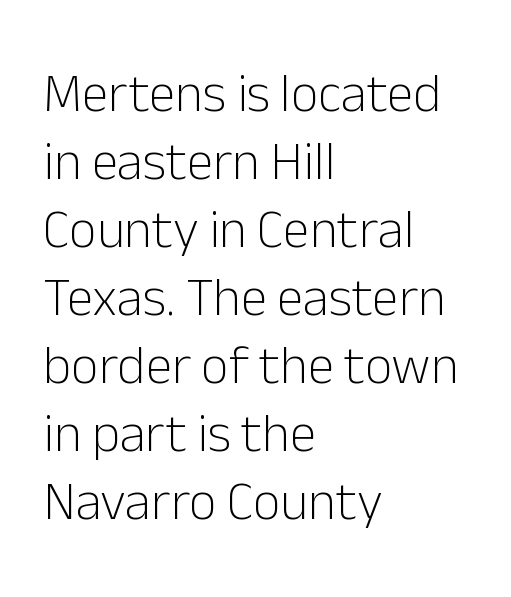
Q: Is the text bold? A: No.
Q: Is the text italic (slanted)? A: No, it is upright.
Q: Is the typeface a serif or a sans-serif typeface? A: Sans-serif.
Q: Is the text underlined? A: No.
Q: How is the paragraph aligned? A: Left-aligned.
Q: Is the spacing between letters normal or unusually wide? A: Normal.
Q: Is the spacing between lines tight, normal or loose? A: Normal.
Q: Width (condensed, normal, or wide)? A: Normal.
Q: Stroke contrast? A: Low.
Q: x-height? A: Medium.
Q: Monospaced? A: No.
